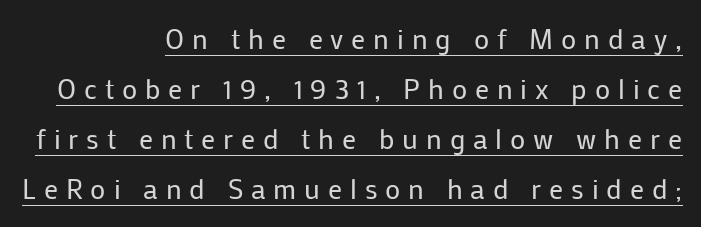
Q: Is the text bold? A: No.
Q: Is the text italic (slanted)? A: No, it is upright.
Q: Is the typeface a serif or a sans-serif typeface? A: Sans-serif.
Q: Is the text underlined? A: Yes.
Q: How is the paragraph aligned? A: Right-aligned.
Q: Is the spacing between letters normal or unusually wide? A: Unusually wide.
Q: Width (condensed, normal, or wide)? A: Normal.
Q: Stroke contrast? A: Low.
Q: x-height? A: Medium.
Q: Monospaced? A: No.
